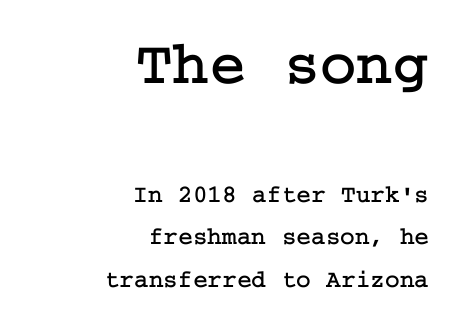
Q: Is the text italic (slanted)? A: No, it is upright.
Q: Is the typeface a serif or a sans-serif typeface? A: Serif.
Q: Is the text underlined? A: No.
Q: How is the paragraph aligned? A: Right-aligned.
Q: Is the spacing between letters normal or unusually wide? A: Normal.
Q: Which block of text is set in a larger size, the first (top) or the second (bottom)? A: The first (top) one.
Q: Width (condensed, normal, or wide)? A: Normal.
Q: Stroke contrast? A: Low.
Q: x-height? A: Medium.
